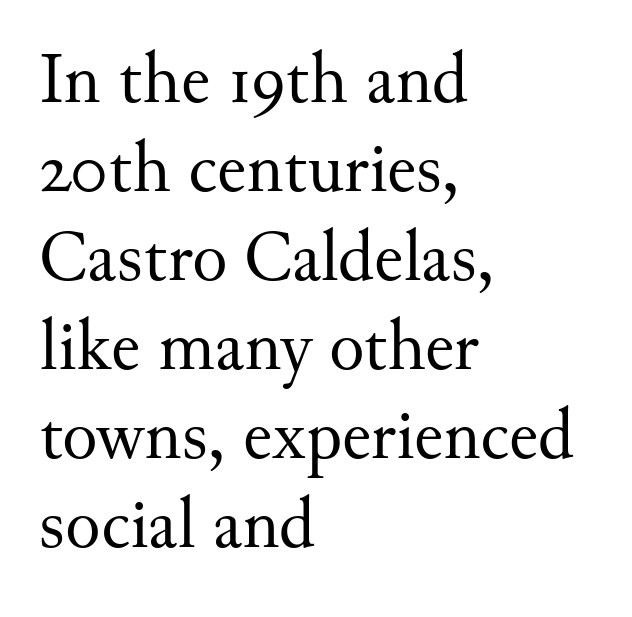
The image shows 73 px regular-weight serif type, upright; set left-aligned, line spacing 1.22x, normal letter spacing, not underlined; medium stroke contrast and a small x-height.
